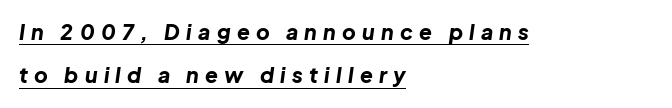
{"italic": "yes", "lean": "right", "slant_degrees": 8, "bold": "yes", "underline": "yes", "align": "left", "line_spacing": "loose", "line_spacing_ratio": 2.06, "letter_spacing": "wide", "letter_spacing_em": 0.3, "glyph_px": 21}
